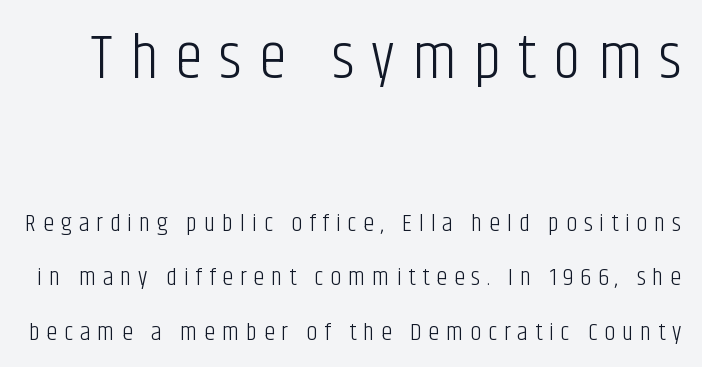
Plain, unruled lines of type. The tracking reads as deliberately expanded to a designer's eye. Type size steps down from the first block to the second. Compared with a typical body face, this is equally light or lighter still.
